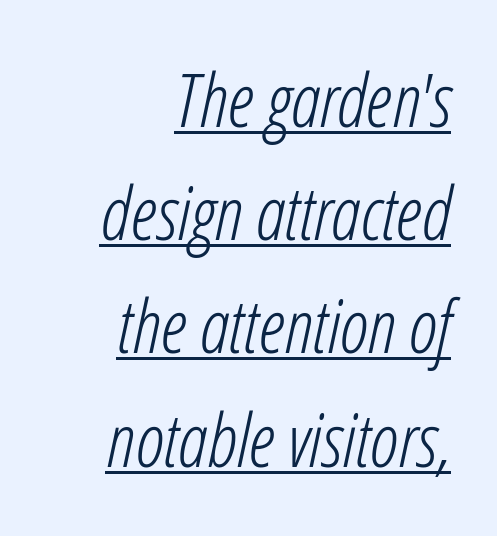
This block has exactly the height ordinary leading produces. The type is set solid horizontally, with unmodified tracking. Is this a fixed-width face? No — the glyphs have proportional, varying widths. The whole block is typeset with a tilt. Has an underline been added? It has.
